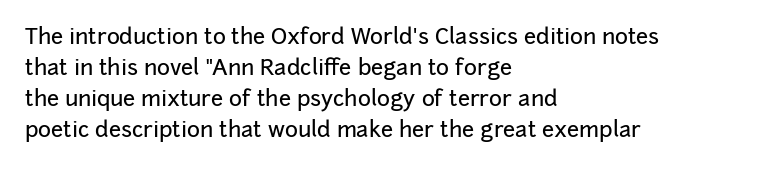
{"italic": "no", "underline": "no", "align": "left", "line_spacing": "normal", "line_spacing_ratio": 1.41, "letter_spacing": "normal", "letter_spacing_em": 0.0, "glyph_px": 22}
